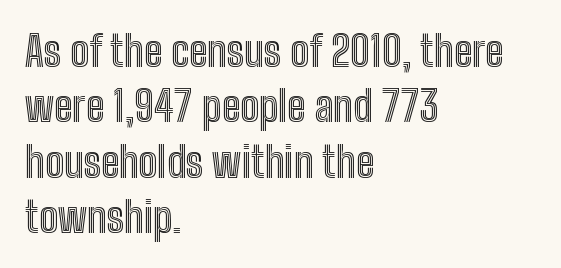
The image shows 42 px condensed type, upright; set left-aligned, normal line spacing (1.32x), normal letter spacing, not underlined; a medium x-height.
